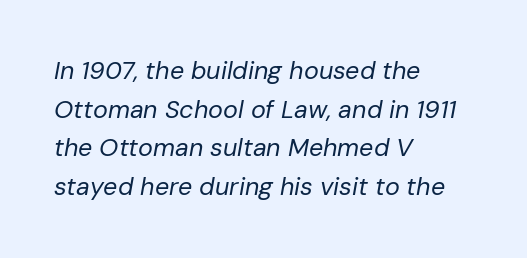
The image shows 25 px text type, italic (leaning right); set left-aligned, normal line spacing (1.55x), normal letter spacing, not underlined.
